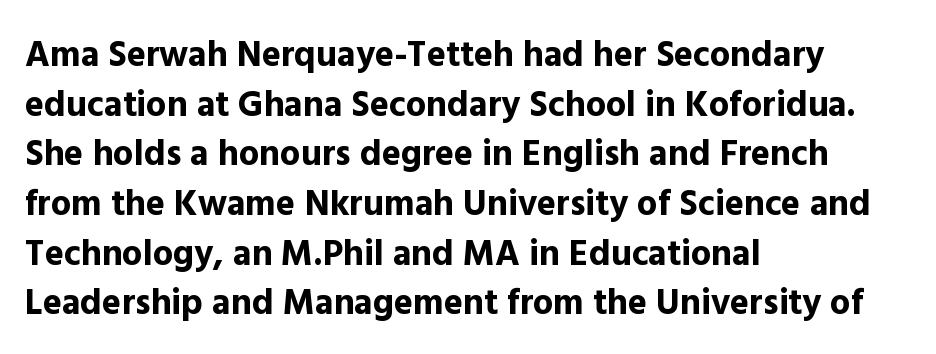
{"serif": "no", "italic": "no", "bold": "yes", "weight": "bold", "width": "normal", "x_height": "medium", "monospaced": "no", "underline": "no", "align": "left", "line_spacing": "normal", "line_spacing_ratio": 1.38, "letter_spacing": "normal", "letter_spacing_em": 0.0, "glyph_px": 36}
